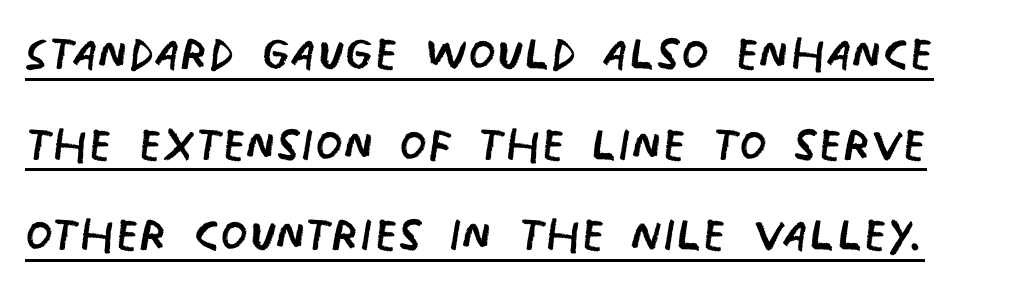
Q: Is the text bold? A: No.
Q: Is the typeface a serif or a sans-serif typeface? A: Sans-serif.
Q: Is the text underlined? A: Yes.
Q: Is the spacing between letters normal or unusually wide? A: Normal.
Q: Is the spacing between lines tight, normal or loose? A: Normal.
Q: Width (condensed, normal, or wide)? A: Condensed.
Q: Stroke contrast? A: Low.
Q: x-height? A: Large.
Q: Monospaced? A: No.
